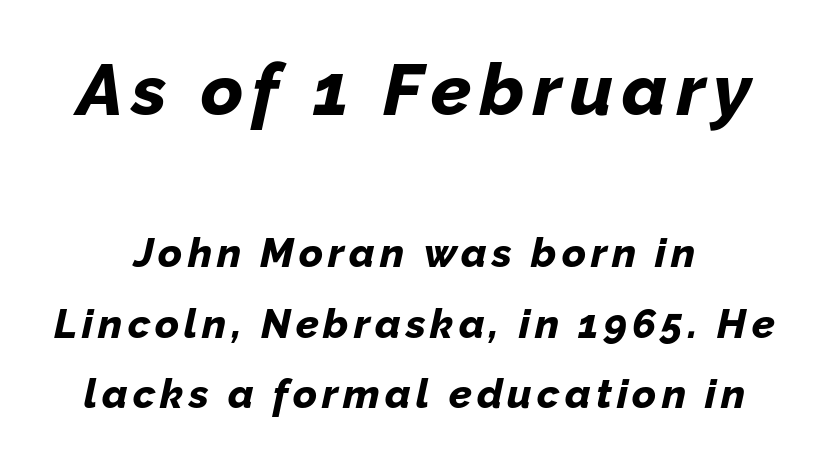
Q: Is the text bold? A: Yes.
Q: Is the text italic (slanted)? A: Yes, it leans right by about 12 degrees.
Q: Is the text underlined? A: No.
Q: Which block of text is set in a larger size, the first (top) or the second (bottom)? A: The first (top) one.
Q: Width (condensed, normal, or wide)? A: Normal.
Q: Stroke contrast? A: Low.
Q: x-height? A: Medium.
Q: Monospaced? A: No.
